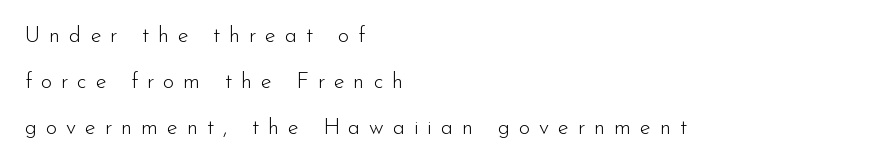
These lines stand farther apart than default settings would place them. Type without underlining. You can tell it's not italic because the verticals are truly vertical. The rag falls on the right side of this text block. The gaps between neighbouring characters are conspicuously large. The letters look calm and open, with moderate or lighter stems.
